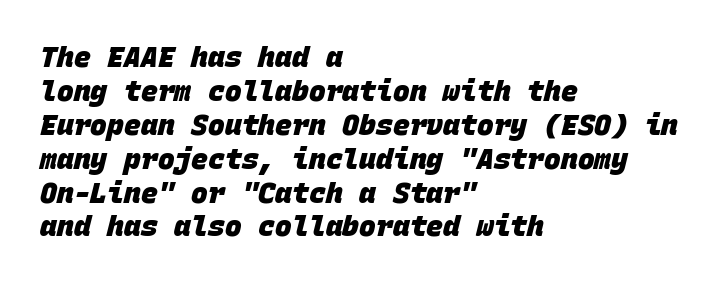
{"serif": "no", "bold": "yes", "weight": "heavy", "width": "normal", "stroke_contrast": "low", "x_height": "large", "monospaced": "yes", "underline": "no", "align": "left", "line_spacing_ratio": 1.21, "letter_spacing": "normal", "letter_spacing_em": 0.0, "glyph_px": 28}
